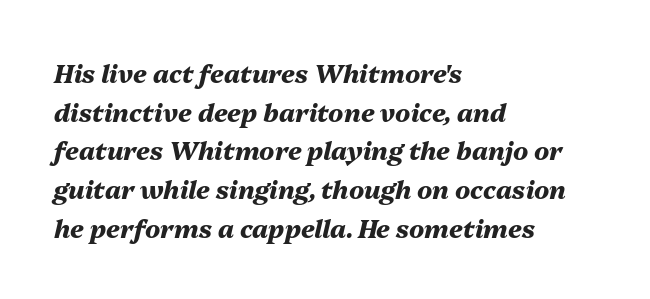
The image shows 25 px bold type, italic (leaning right); set left-aligned, normal line spacing (1.55x), normal letter spacing, not underlined.
